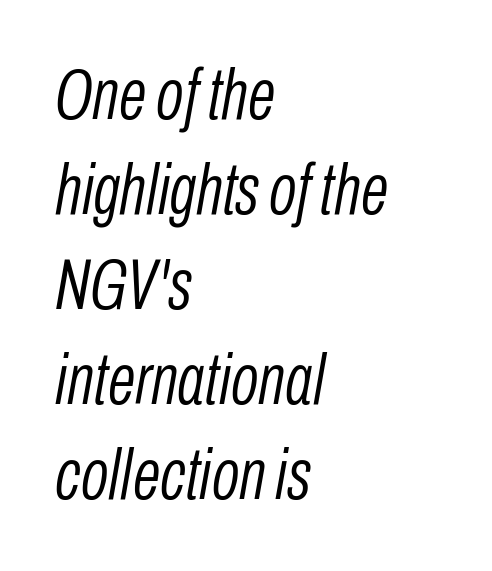
{"italic": "yes", "lean": "right", "slant_degrees": 10, "bold": "no", "weight": "light", "width": "condensed", "stroke_contrast": "low", "x_height": "medium", "monospaced": "no", "underline": "no", "align": "left", "line_spacing": "normal", "line_spacing_ratio": 1.32, "letter_spacing": "normal", "letter_spacing_em": 0.0, "glyph_px": 72}
